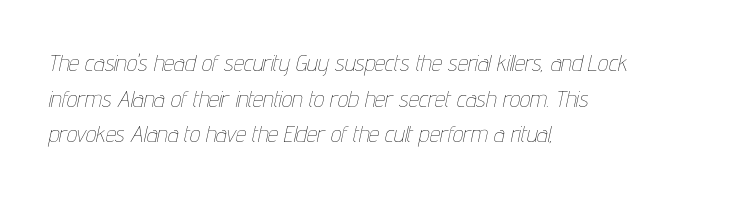
The image shows 23 px text type, italic (leaning right); set left-aligned, normal line spacing (1.55x), normal letter spacing, not underlined.
